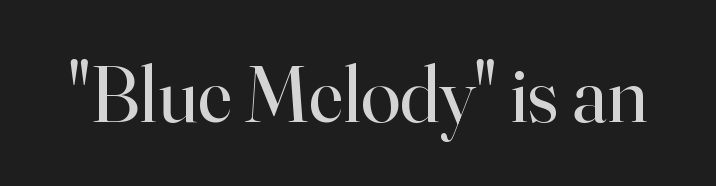
Q: Is the text bold? A: No.
Q: Is the text italic (slanted)? A: No, it is upright.
Q: Is the typeface a serif or a sans-serif typeface? A: Serif.
Q: Is the text underlined? A: No.
Q: Is the spacing between letters normal or unusually wide? A: Normal.
Q: Width (condensed, normal, or wide)? A: Normal.
Q: Stroke contrast? A: High.
Q: x-height? A: Small.
Q: Monospaced? A: No.
